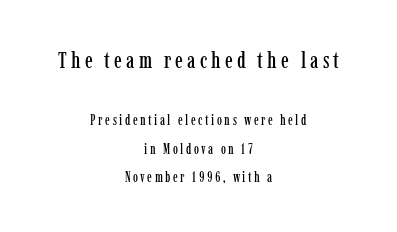
The image shows 23 px text type, upright; set centered, loose line spacing (2.03x), not underlined; the first (top) block is 1.64x larger.
